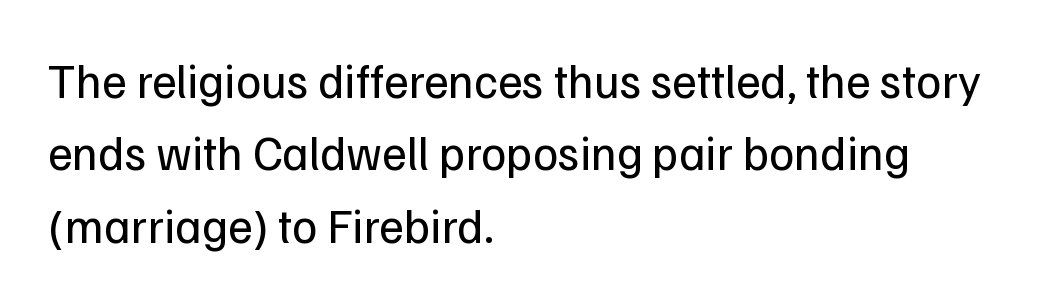
Q: Is the text bold? A: No.
Q: Is the text italic (slanted)? A: No, it is upright.
Q: Is the typeface a serif or a sans-serif typeface? A: Sans-serif.
Q: Is the text underlined? A: No.
Q: How is the paragraph aligned? A: Left-aligned.
Q: Is the spacing between letters normal or unusually wide? A: Normal.
Q: Is the spacing between lines tight, normal or loose? A: Normal.
Q: Width (condensed, normal, or wide)? A: Normal.
Q: Stroke contrast? A: Low.
Q: x-height? A: Medium.
Q: Monospaced? A: No.
